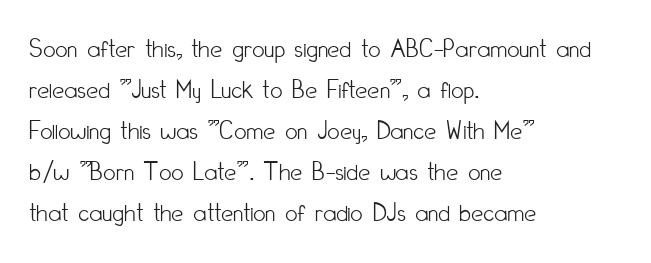
The image shows 27 px text type, upright; set left-aligned, normal line spacing (1.52x), normal letter spacing, not underlined.
